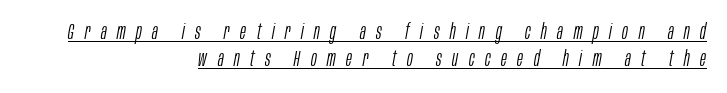
Compared with typical body copy, the letter spacing here is much looser. Does a line run under the words? Yes, clearly. Stroke thickness stays within the range of a standard reading face or lighter. Where is the straight margin? On the right.
